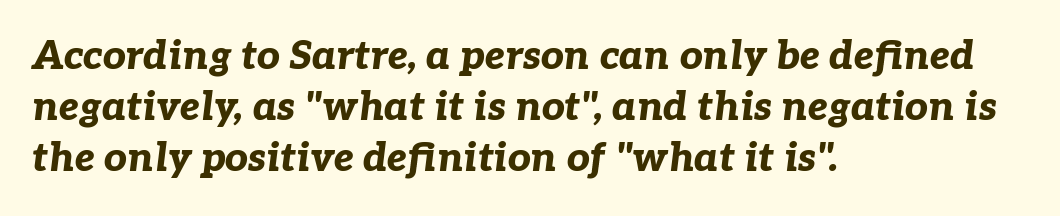
{"italic": "yes", "lean": "right", "slant_degrees": 7, "bold": "yes", "weight": "bold", "width": "normal", "stroke_contrast": "low", "x_height": "medium", "monospaced": "no", "underline": "no", "align": "left", "line_spacing": "normal", "line_spacing_ratio": 1.28, "letter_spacing": "normal", "letter_spacing_em": 0.0, "glyph_px": 40}
